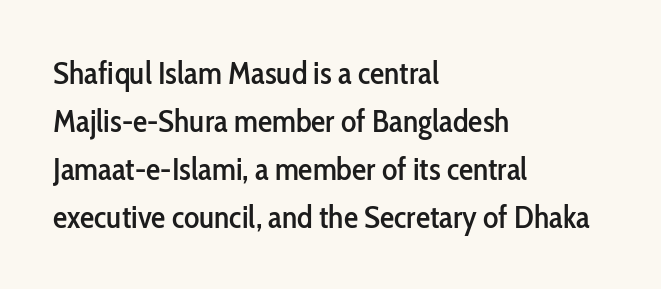
The image shows 32 px condensed sans-serif type, upright; set left-aligned, normal line spacing (1.5x), normal letter spacing, not underlined; low stroke contrast and a medium x-height.
